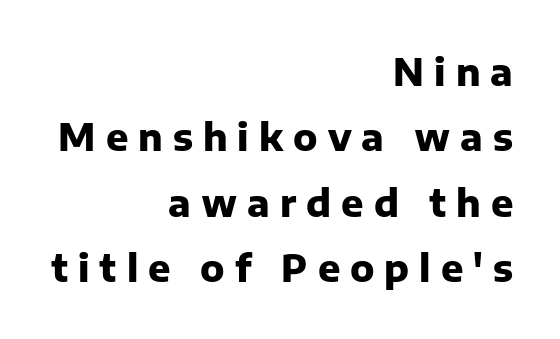
Q: Is the text bold? A: Yes.
Q: Is the text italic (slanted)? A: No, it is upright.
Q: Is the typeface a serif or a sans-serif typeface? A: Sans-serif.
Q: Is the text underlined? A: No.
Q: How is the paragraph aligned? A: Right-aligned.
Q: Is the spacing between letters normal or unusually wide? A: Unusually wide.
Q: Width (condensed, normal, or wide)? A: Normal.
Q: Stroke contrast? A: Low.
Q: x-height? A: Medium.
Q: Monospaced? A: No.
